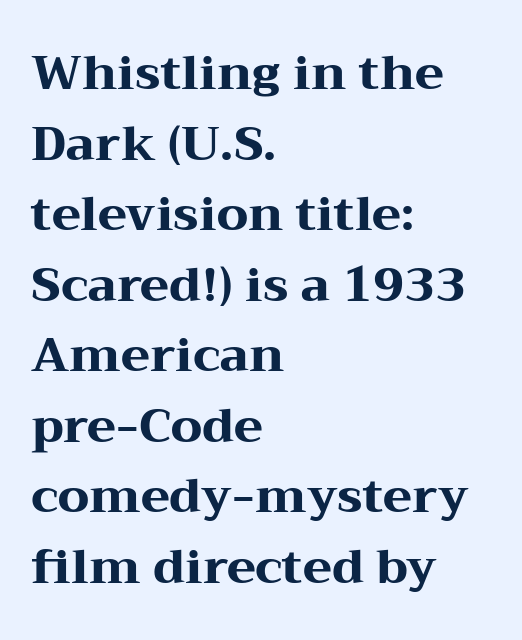
Heavy, bold letterforms. Anything drawn beneath the words? Only blank space. Spacing verdict: proportional, widths tailored to each character. A typesetter would label this face a serif. The lines in this sample share a left origin and differ only in where they stop.
